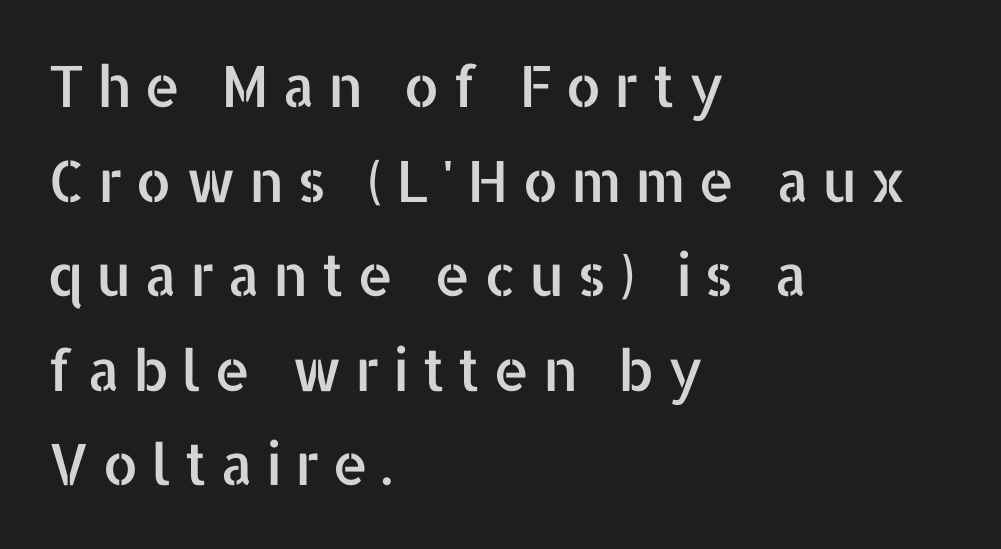
Q: Is the text italic (slanted)? A: No, it is upright.
Q: Is the typeface a serif or a sans-serif typeface? A: Sans-serif.
Q: Is the text underlined? A: No.
Q: How is the paragraph aligned? A: Left-aligned.
Q: Is the spacing between letters normal or unusually wide? A: Unusually wide.
Q: Is the spacing between lines tight, normal or loose? A: Normal.
Q: Width (condensed, normal, or wide)? A: Normal.
Q: Stroke contrast? A: Low.
Q: x-height? A: Medium.
Q: Monospaced? A: No.
